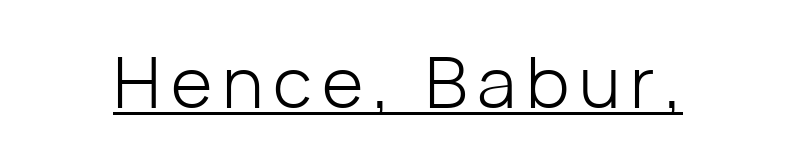
The image shows 71 px light sans-serif type, upright; set underlined; low stroke contrast and a medium x-height.
